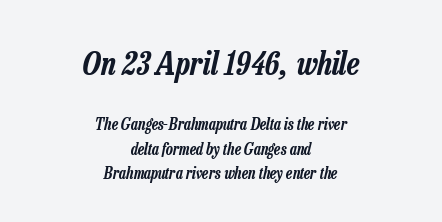
Q: Is the text italic (slanted)? A: Yes, it leans right by about 13 degrees.
Q: Is the text underlined? A: No.
Q: How is the paragraph aligned? A: Centered.
Q: Is the spacing between letters normal or unusually wide? A: Normal.
Q: Is the spacing between lines tight, normal or loose? A: Normal.
Q: Which block of text is set in a larger size, the first (top) or the second (bottom)? A: The first (top) one.
Q: Width (condensed, normal, or wide)? A: Condensed.
Q: Stroke contrast? A: Low.
Q: x-height? A: Medium.
Q: Monospaced? A: No.
